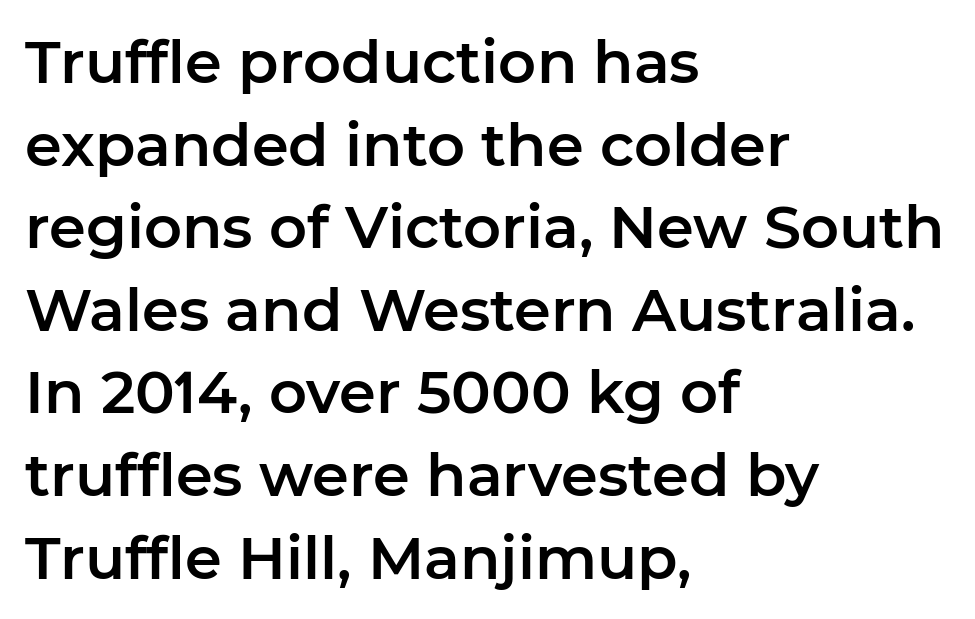
{"serif": "no", "italic": "no", "width": "normal", "stroke_contrast": "low", "x_height": "medium", "monospaced": "no", "underline": "no", "align": "left", "line_spacing": "normal", "line_spacing_ratio": 1.4, "letter_spacing": "normal", "letter_spacing_em": 0.0, "glyph_px": 59}
